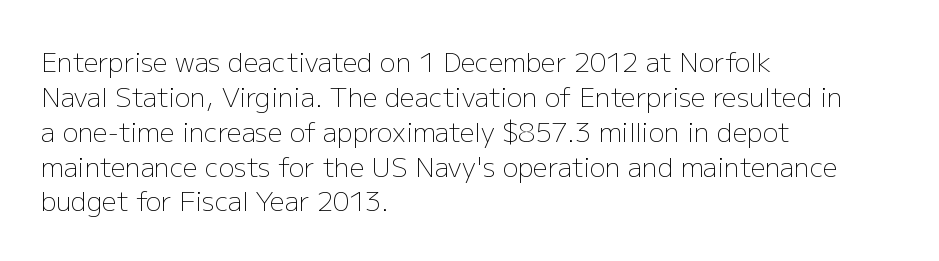
The image shows 26 px text type, upright; set left-aligned, normal line spacing (1.34x), normal letter spacing, not underlined.
